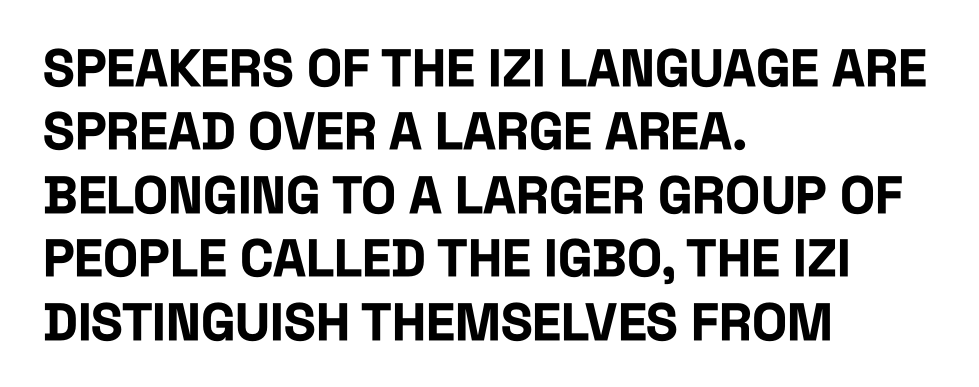
The image shows 52 px bold, condensed sans-serif type, upright; set left-aligned, line spacing 1.22x, normal letter spacing, not underlined; low stroke contrast and a large x-height.
